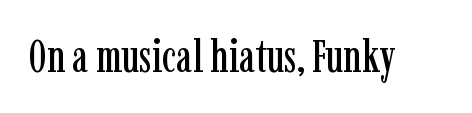
{"serif": "yes", "italic": "no", "width": "condensed", "stroke_contrast": "low", "x_height": "medium", "monospaced": "no", "underline": "no", "letter_spacing": "normal", "letter_spacing_em": 0.0, "glyph_px": 45}
